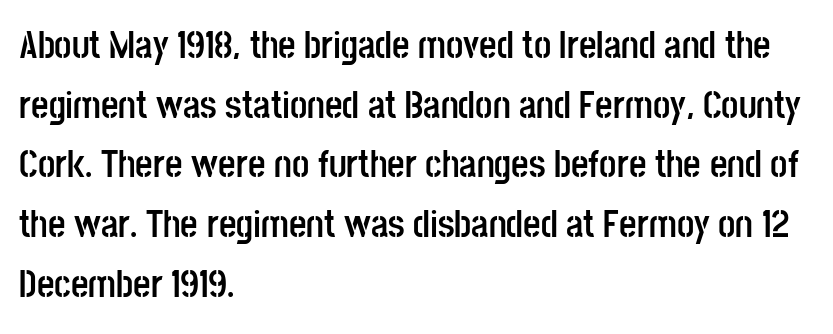
The image shows 38 px semibold, condensed sans-serif type, upright; set left-aligned, normal line spacing (1.57x), normal letter spacing, not underlined; low stroke contrast and a large x-height.
